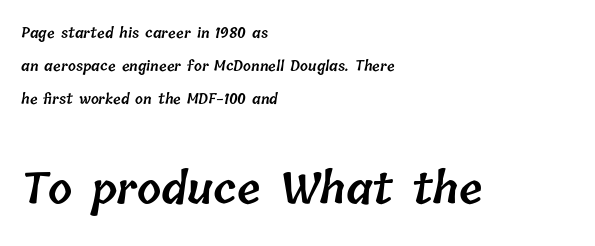
The image shows 43 px semibold type; set left-aligned, loose line spacing (2.34x), normal letter spacing, not underlined; the second (bottom) block is 3.07x larger; low stroke contrast and a medium x-height.
